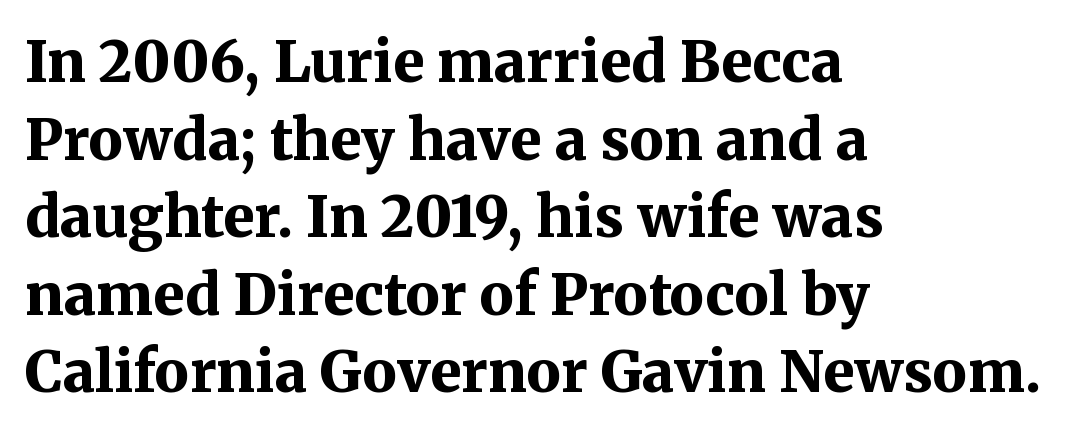
Q: Is the text bold? A: Yes.
Q: Is the text italic (slanted)? A: No, it is upright.
Q: Is the typeface a serif or a sans-serif typeface? A: Serif.
Q: Is the text underlined? A: No.
Q: How is the paragraph aligned? A: Left-aligned.
Q: Is the spacing between letters normal or unusually wide? A: Normal.
Q: Is the spacing between lines tight, normal or loose? A: Normal.
Q: Width (condensed, normal, or wide)? A: Normal.
Q: Stroke contrast? A: Medium.
Q: x-height? A: Medium.
Q: Monospaced? A: No.
